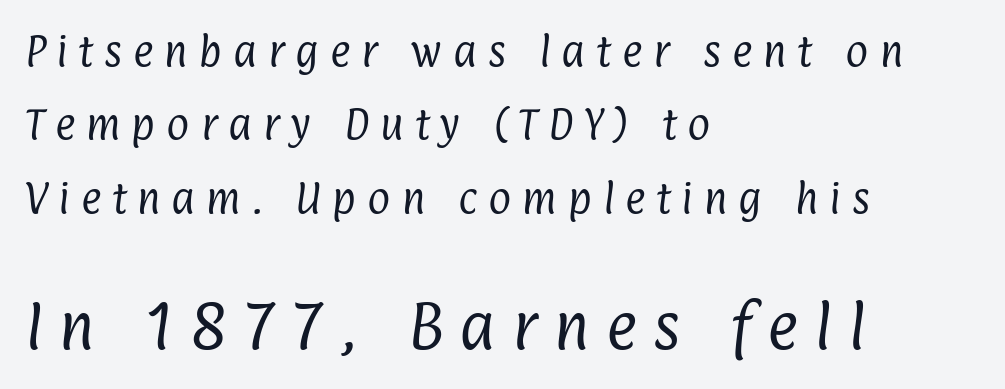
The image shows 53 px regular-weight, condensed sans-serif type; set left-aligned, loose line spacing (2.1x), unusually wide letter spacing (+0.31 em), not underlined; the second (bottom) block is 1.51x larger; low stroke contrast and a medium x-height.
